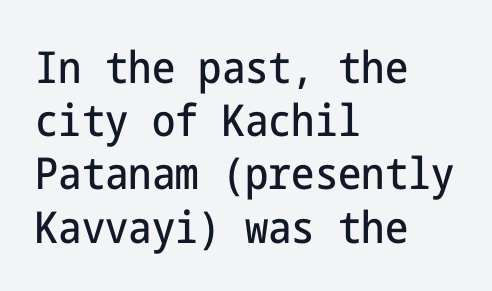
{"serif": "no", "italic": "no", "width": "condensed", "stroke_contrast": "low", "x_height": "medium", "underline": "no", "align": "left", "line_spacing_ratio": 1.21, "letter_spacing": "normal", "letter_spacing_em": 0.0, "glyph_px": 44}
